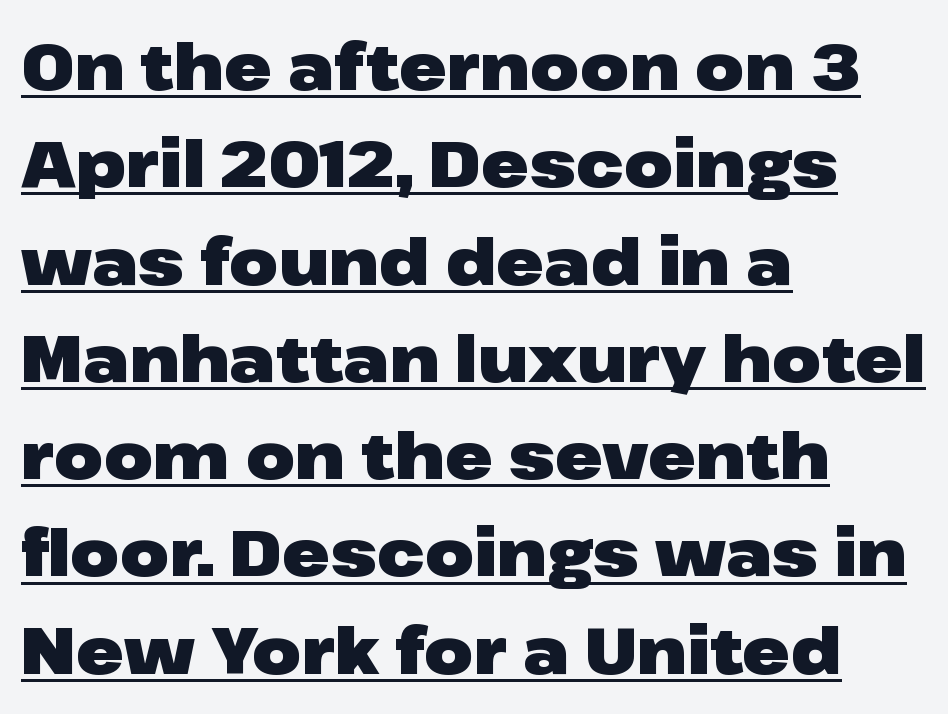
Q: Is the text bold? A: Yes.
Q: Is the text italic (slanted)? A: No, it is upright.
Q: Is the typeface a serif or a sans-serif typeface? A: Sans-serif.
Q: Is the text underlined? A: Yes.
Q: How is the paragraph aligned? A: Left-aligned.
Q: Is the spacing between letters normal or unusually wide? A: Normal.
Q: Is the spacing between lines tight, normal or loose? A: Normal.
Q: Width (condensed, normal, or wide)? A: Wide.
Q: Stroke contrast? A: Low.
Q: x-height? A: Medium.
Q: Monospaced? A: No.
